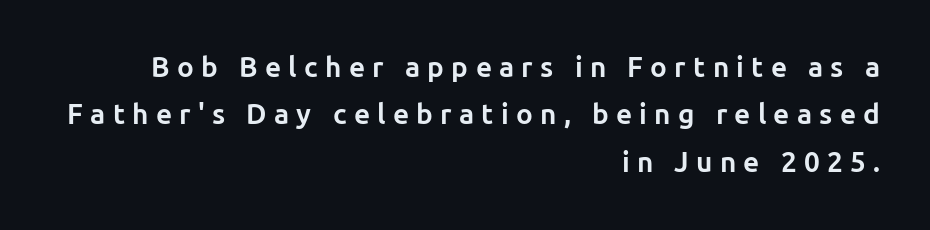
The image shows 28 px bold sans-serif type, upright; set right-aligned, normal line spacing (1.69x), unusually wide letter spacing (+0.26 em), not underlined; low stroke contrast and a medium x-height.
